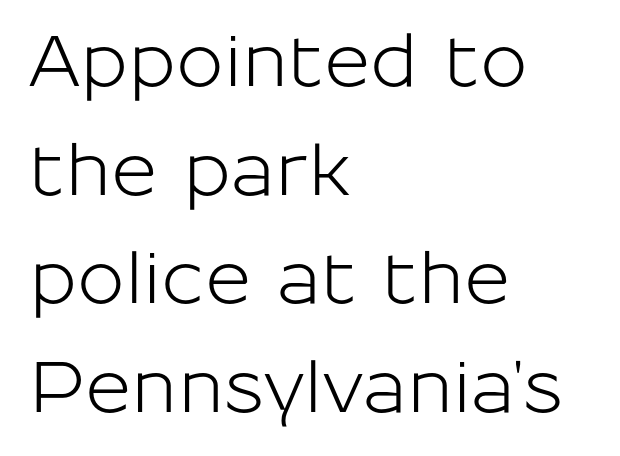
Q: Is the text italic (slanted)? A: No, it is upright.
Q: Is the typeface a serif or a sans-serif typeface? A: Sans-serif.
Q: Is the text underlined? A: No.
Q: How is the paragraph aligned? A: Left-aligned.
Q: Is the spacing between letters normal or unusually wide? A: Normal.
Q: Is the spacing between lines tight, normal or loose? A: Normal.
Q: Width (condensed, normal, or wide)? A: Normal.
Q: Stroke contrast? A: Low.
Q: x-height? A: Medium.
Q: Monospaced? A: No.
